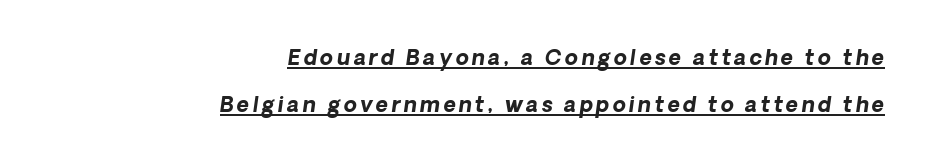
The image shows 21 px bold type; set right-aligned, loose line spacing (2.25x), underlined.
